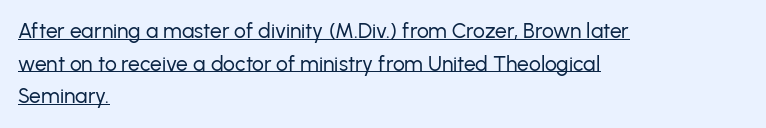
The image shows 21 px text type, upright; set left-aligned, normal line spacing (1.55x), normal letter spacing, underlined.
